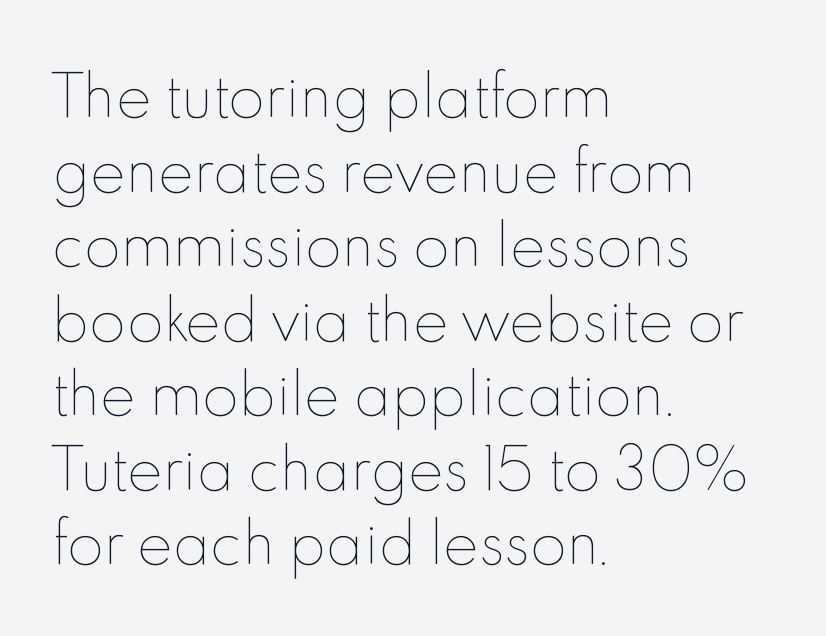
{"italic": "no", "bold": "no", "weight": "thin", "width": "normal", "x_height": "small", "monospaced": "no", "underline": "no", "align": "left", "line_spacing": "normal", "line_spacing_ratio": 1.38, "letter_spacing": "normal", "letter_spacing_em": 0.0, "glyph_px": 54}
